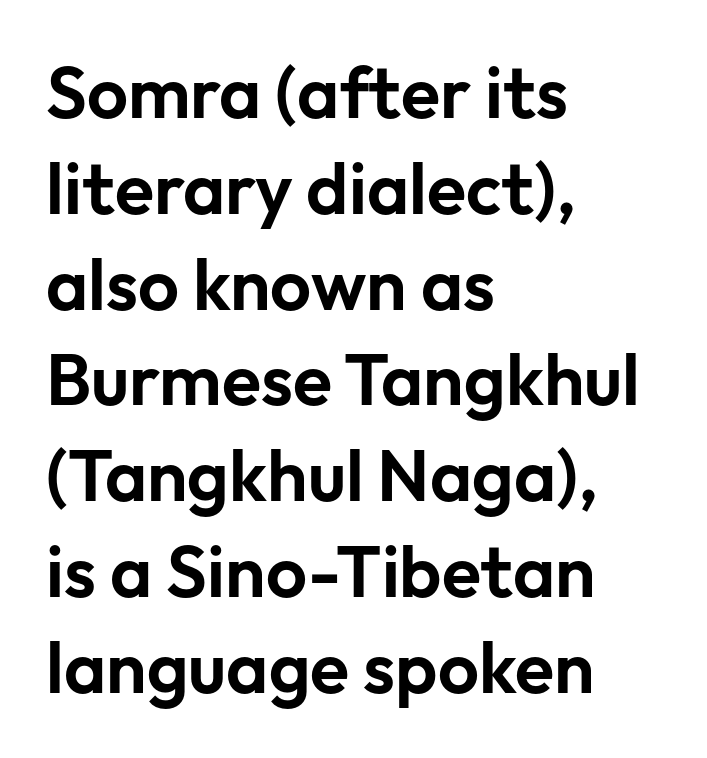
{"serif": "no", "italic": "no", "width": "normal", "stroke_contrast": "low", "x_height": "medium", "monospaced": "no", "underline": "no", "align": "left", "line_spacing": "normal", "line_spacing_ratio": 1.33, "letter_spacing": "normal", "letter_spacing_em": 0.0, "glyph_px": 72}
